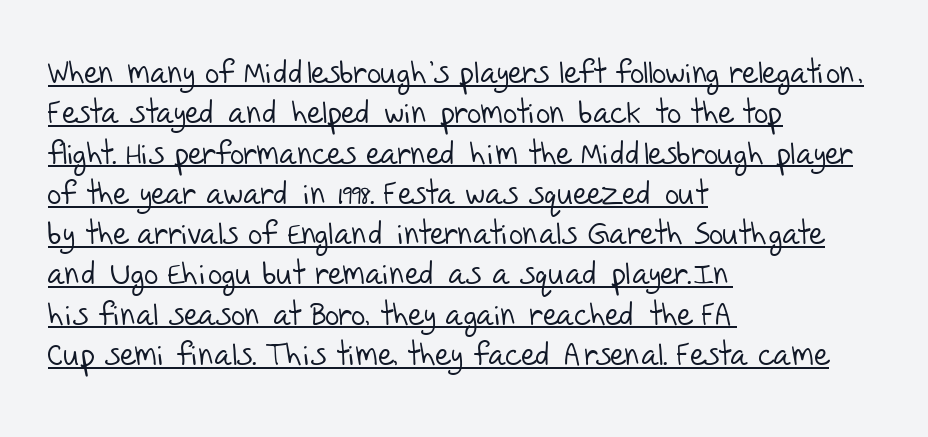
{"serif": "no", "bold": "no", "weight": "light", "width": "normal", "stroke_contrast": "low", "x_height": "large", "monospaced": "no", "underline": "yes", "align": "left", "line_spacing": "normal", "line_spacing_ratio": 1.3, "letter_spacing": "normal", "letter_spacing_em": 0.0, "glyph_px": 31}
